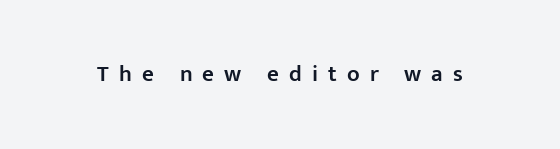
Ordinary non-slanted type is in use. In terms of weight, the rendering is demibold, just under bold. Underline: absent. Tracking here is generous; glyphs stand well apart from one another.
